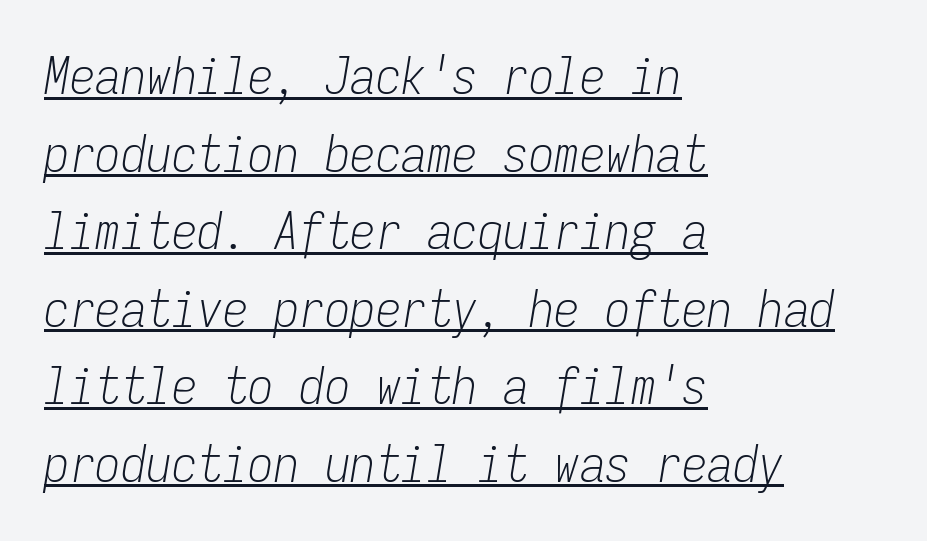
The image shows 51 px light, condensed type, italic (leaning right), monospaced; set left-aligned, normal line spacing (1.52x), normal letter spacing, underlined; low stroke contrast and a medium x-height.
